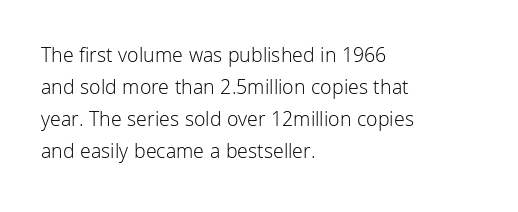
Vertical strokes here are truly vertical. The paragraph has a hard left edge and a soft right edge. The rendering uses a moderate line-height, typical for paragraphs. The cut favours lightness, reaching ordinary text weight at its darkest.
